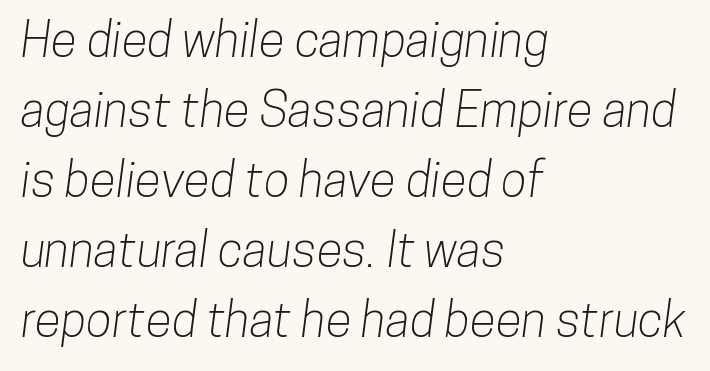
Are there feet on the stems? There aren't — it's a sans. Descender tails drop into unmarked territory. Honestly, the row spacing looks completely unremarkable. Varying glyph widths throughout — classic text-font behaviour.
